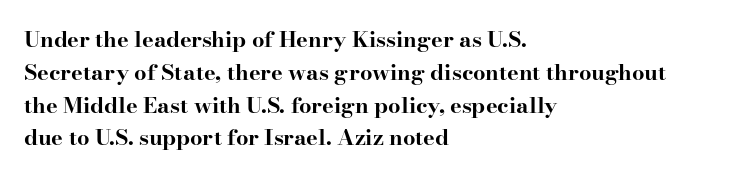
{"italic": "no", "bold": "yes", "underline": "no", "align": "left", "line_spacing": "normal", "line_spacing_ratio": 1.49, "letter_spacing": "normal", "letter_spacing_em": 0.0, "glyph_px": 22}
